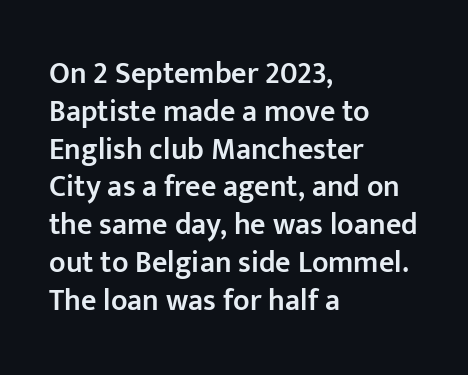
Q: Is the text bold? A: Semi-bold.
Q: Is the text italic (slanted)? A: No, it is upright.
Q: Is the typeface a serif or a sans-serif typeface? A: Sans-serif.
Q: Is the text underlined? A: No.
Q: How is the paragraph aligned? A: Left-aligned.
Q: Is the spacing between letters normal or unusually wide? A: Normal.
Q: Is the spacing between lines tight, normal or loose? A: Normal.
Q: Width (condensed, normal, or wide)? A: Normal.
Q: Stroke contrast? A: Low.
Q: x-height? A: Medium.
Q: Monospaced? A: No.
